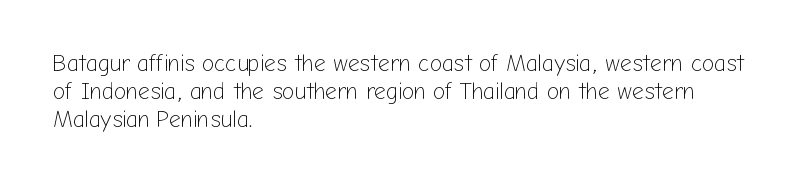
The image shows 23 px text type, upright; set left-aligned, line spacing 1.22x, normal letter spacing, not underlined.
